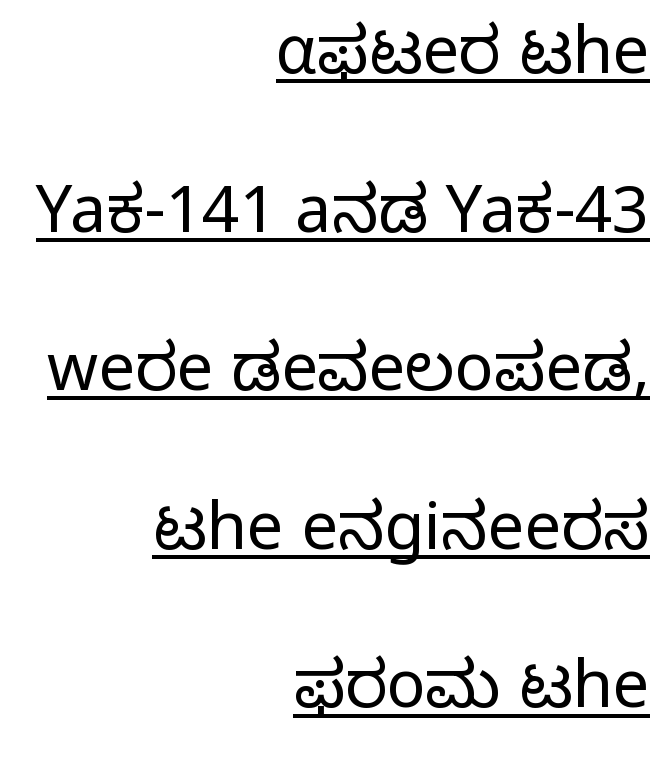
The image shows 65 px light sans-serif type, upright; set right-aligned, loose line spacing (2.44x), normal letter spacing, underlined; low stroke contrast and a medium x-height.
